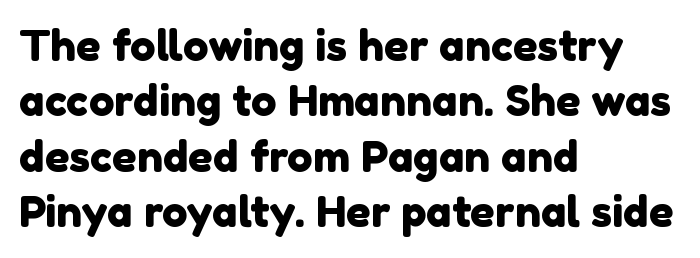
Q: Is the typeface a serif or a sans-serif typeface? A: Sans-serif.
Q: Is the text underlined? A: No.
Q: How is the paragraph aligned? A: Left-aligned.
Q: Is the spacing between letters normal or unusually wide? A: Normal.
Q: Is the spacing between lines tight, normal or loose? A: Normal.
Q: Width (condensed, normal, or wide)? A: Normal.
Q: x-height? A: Medium.
Q: Monospaced? A: No.
